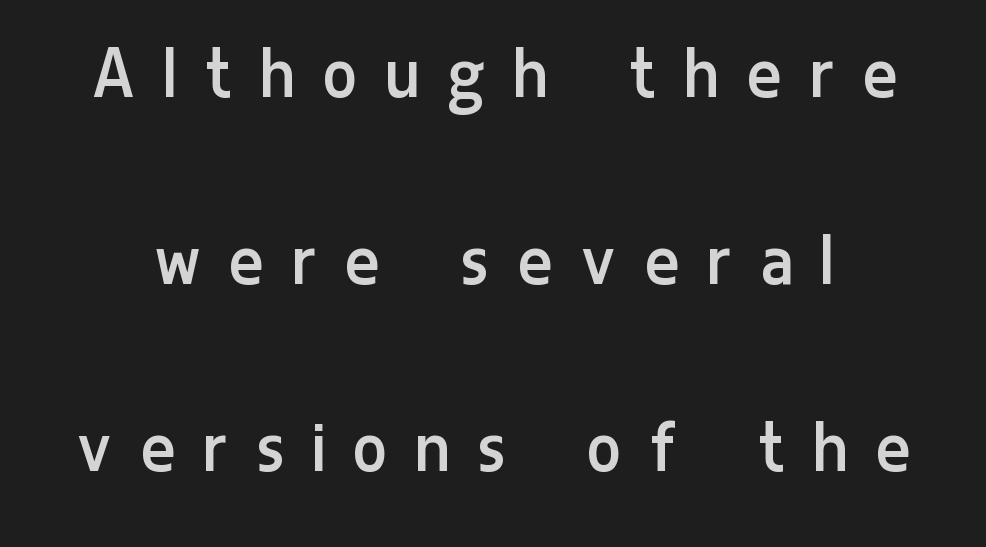
Q: Is the text bold? A: No.
Q: Is the text italic (slanted)? A: No, it is upright.
Q: Is the typeface a serif or a sans-serif typeface? A: Sans-serif.
Q: Is the text underlined? A: No.
Q: Is the spacing between letters normal or unusually wide? A: Unusually wide.
Q: Is the spacing between lines tight, normal or loose? A: Loose.
Q: Width (condensed, normal, or wide)? A: Condensed.
Q: Stroke contrast? A: Low.
Q: x-height? A: Medium.
Q: Monospaced? A: No.
